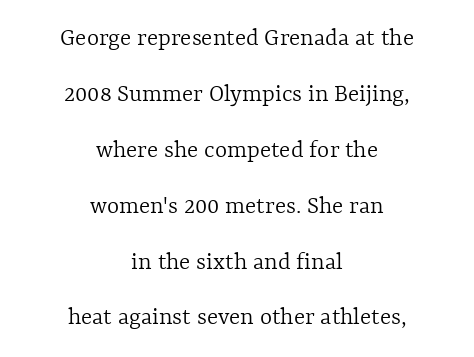
Compared with a typical body face, this is equally light or lighter still. Designer's note — italics off, roman on. Honestly, the rows look like they've been pulled way apart. No word sits above an underline. Reading down the block, each line starts at a different indent, mirrored at its end.
